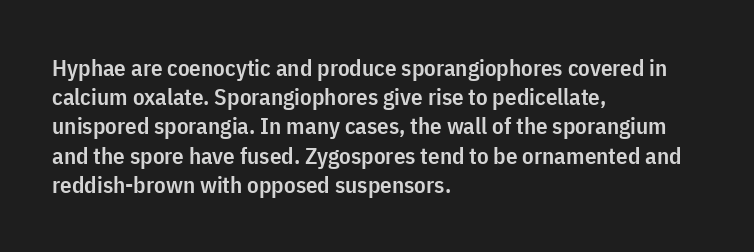
The image shows 23 px text type, upright; set left-aligned, normal line spacing (1.27x), normal letter spacing, not underlined.
